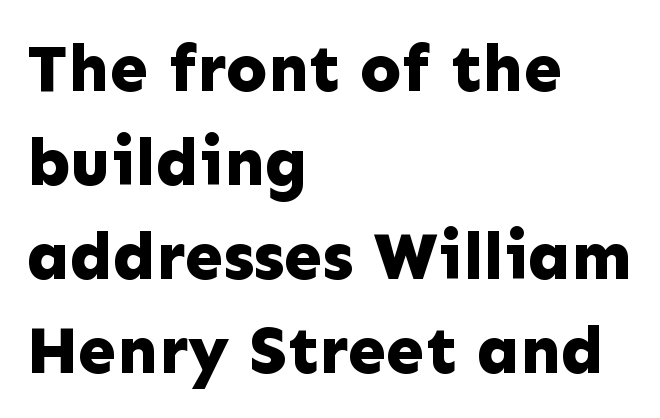
{"serif": "no", "italic": "no", "bold": "yes", "weight": "bold", "width": "normal", "stroke_contrast": "low", "x_height": "medium", "monospaced": "no", "underline": "no", "align": "left", "line_spacing": "normal", "line_spacing_ratio": 1.38, "letter_spacing": "normal", "letter_spacing_em": 0.0, "glyph_px": 68}
